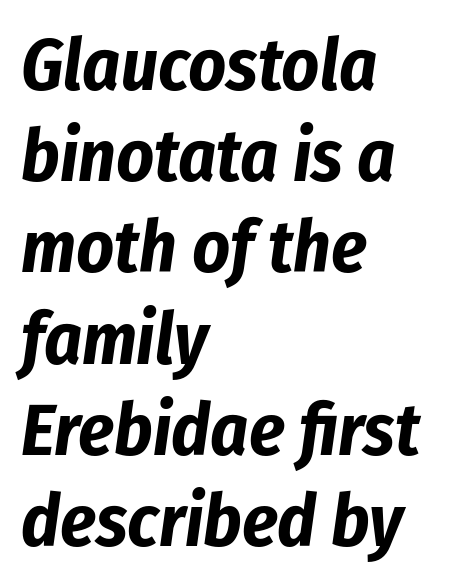
Q: Is the text bold? A: Yes.
Q: Is the text italic (slanted)? A: Yes, it leans right by about 8 degrees.
Q: Is the text underlined? A: No.
Q: How is the paragraph aligned? A: Left-aligned.
Q: Is the spacing between letters normal or unusually wide? A: Normal.
Q: Is the spacing between lines tight, normal or loose? A: Normal.
Q: Width (condensed, normal, or wide)? A: Condensed.
Q: Stroke contrast? A: Low.
Q: x-height? A: Medium.
Q: Monospaced? A: No.
